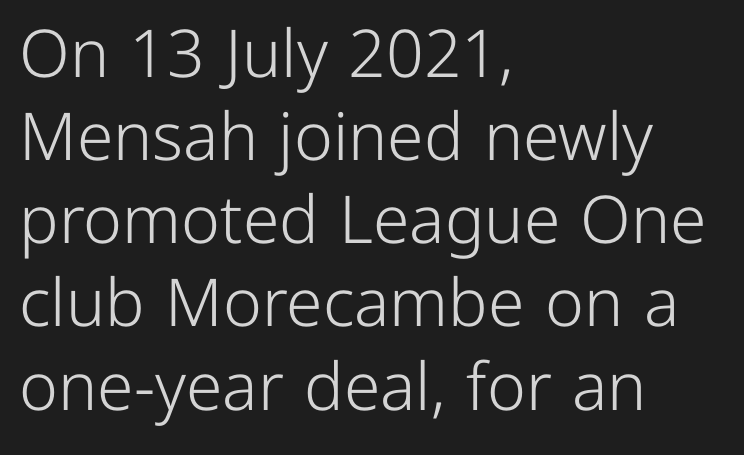
{"serif": "no", "italic": "no", "bold": "no", "weight": "light", "width": "normal", "stroke_contrast": "low", "x_height": "medium", "monospaced": "no", "underline": "no", "align": "left", "line_spacing": "normal", "line_spacing_ratio": 1.26, "letter_spacing": "normal", "letter_spacing_em": 0.0, "glyph_px": 66}
